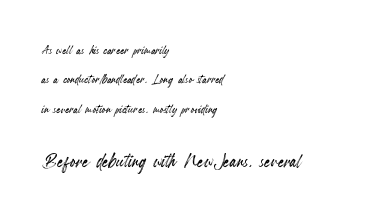
Q: Is the text italic (slanted)? A: Yes.
Q: Is the text underlined? A: No.
Q: How is the paragraph aligned? A: Left-aligned.
Q: Is the spacing between letters normal or unusually wide? A: Normal.
Q: Which block of text is set in a larger size, the first (top) or the second (bottom)? A: The second (bottom) one.
